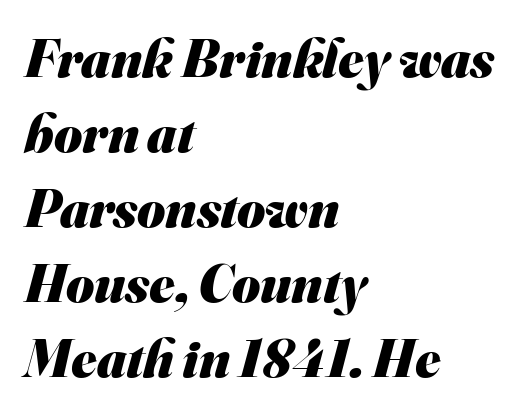
The image shows 54 px heavy sans-serif type; set left-aligned, normal line spacing (1.39x), normal letter spacing, not underlined; medium stroke contrast and a small x-height.
